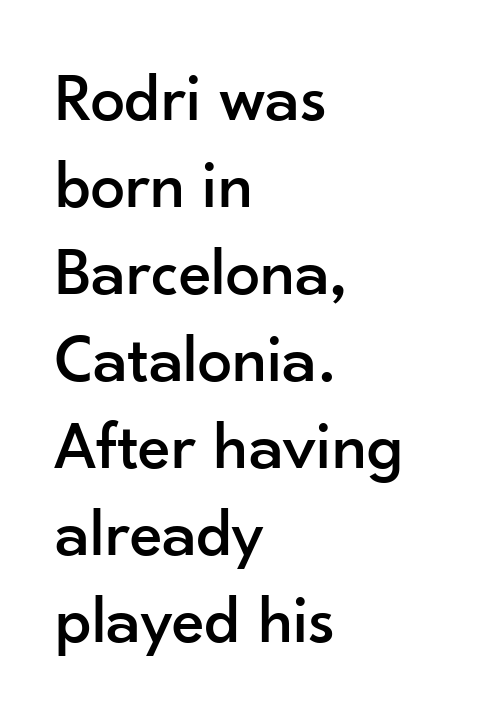
Plain, unruled lines of type. Compared with typical body copy, the letter spacing here is the same. Think of a printed novel: that variable character pitch is what you see here. Typeset ragged right — the left edge is the straight one.
